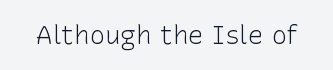
Q: Is the text bold? A: No.
Q: Is the text italic (slanted)? A: No, it is upright.
Q: Is the text underlined? A: No.
Q: Is the spacing between letters normal or unusually wide? A: Normal.
